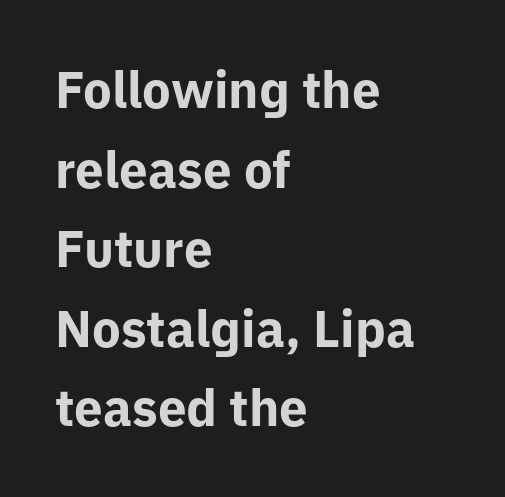
Looks like regular typesetting: each glyph gets only the width it needs. The text was rendered using a sans face with plain stroke endings. These lines sit exactly where default settings would place them. The space directly below the letters is spotless. Line beginnings align vertically; line endings do not. These words are printed bold, with thick strokes throughout.
